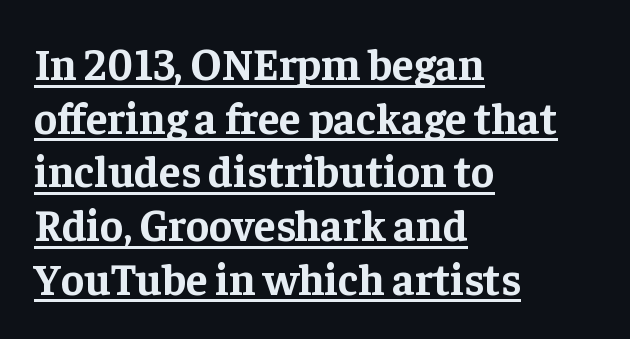
Q: Is the text bold? A: Yes.
Q: Is the text italic (slanted)? A: No, it is upright.
Q: Is the typeface a serif or a sans-serif typeface? A: Serif.
Q: Is the text underlined? A: Yes.
Q: How is the paragraph aligned? A: Left-aligned.
Q: Is the spacing between letters normal or unusually wide? A: Normal.
Q: Width (condensed, normal, or wide)? A: Normal.
Q: Stroke contrast? A: Low.
Q: x-height? A: Medium.
Q: Monospaced? A: No.
